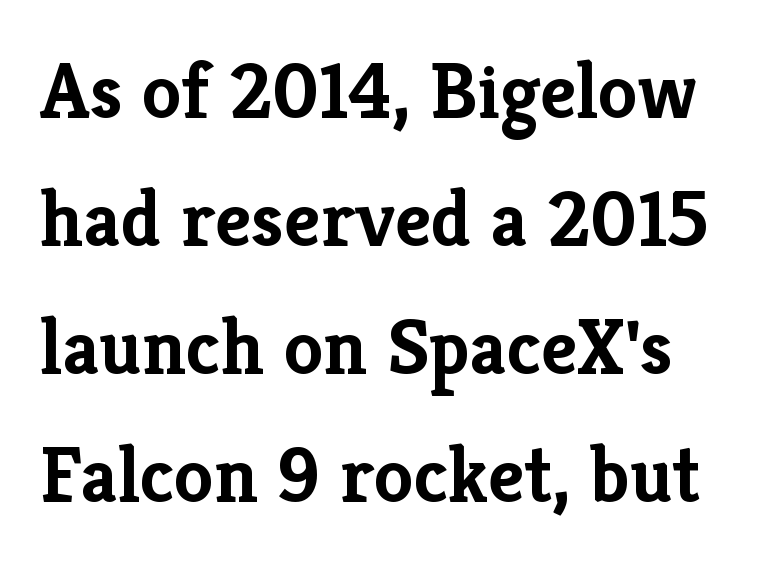
{"serif": "yes", "italic": "no", "bold": "yes", "weight": "semibold", "width": "normal", "stroke_contrast": "low", "x_height": "medium", "monospaced": "no", "underline": "no", "line_spacing": "normal", "line_spacing_ratio": 1.6, "letter_spacing": "normal", "letter_spacing_em": 0.0, "glyph_px": 80}
